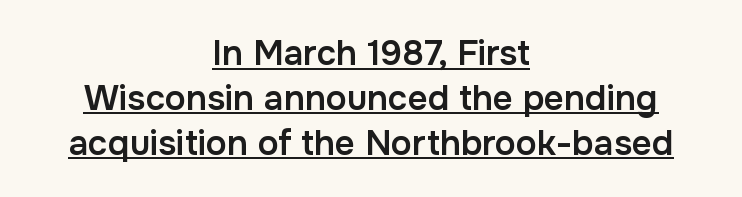
Q: Is the text bold? A: Semi-bold.
Q: Is the text italic (slanted)? A: No, it is upright.
Q: Is the typeface a serif or a sans-serif typeface? A: Sans-serif.
Q: Is the text underlined? A: Yes.
Q: How is the paragraph aligned? A: Centered.
Q: Is the spacing between letters normal or unusually wide? A: Normal.
Q: Is the spacing between lines tight, normal or loose? A: Normal.
Q: Width (condensed, normal, or wide)? A: Normal.
Q: Stroke contrast? A: Low.
Q: x-height? A: Medium.
Q: Monospaced? A: No.
